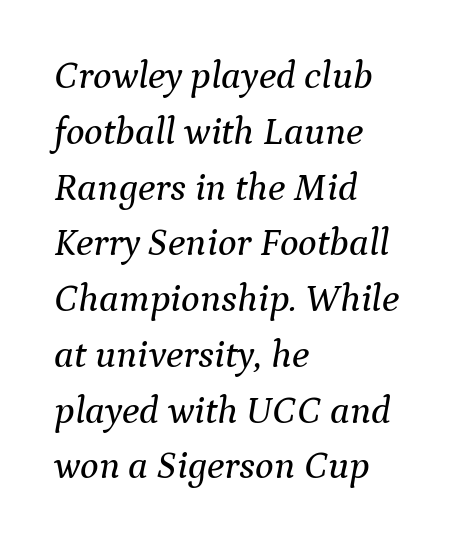
Q: Is the text italic (slanted)? A: Yes, it leans right by about 9 degrees.
Q: Is the typeface a serif or a sans-serif typeface? A: Serif.
Q: Is the text underlined? A: No.
Q: How is the paragraph aligned? A: Left-aligned.
Q: Is the spacing between letters normal or unusually wide? A: Normal.
Q: Is the spacing between lines tight, normal or loose? A: Normal.
Q: Width (condensed, normal, or wide)? A: Normal.
Q: Stroke contrast? A: Medium.
Q: x-height? A: Medium.
Q: Monospaced? A: No.
